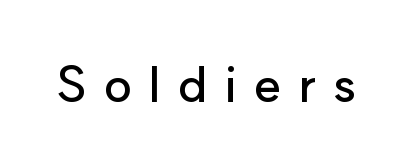
Classification — sans serif. The letters advance in unequal steps, a hallmark of proportional type. Display-style spreading of the glyphs; the letterfit is very open. Type without underlining. Nope, not italic — everything's standing straight.
